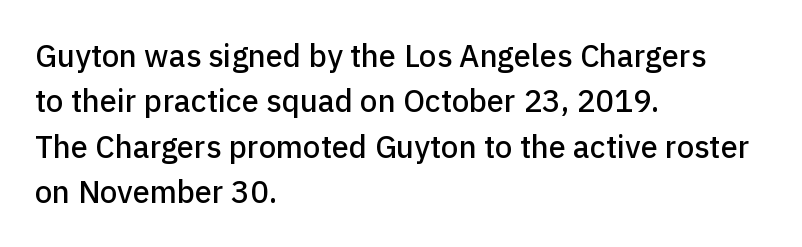
The image shows 31 px sans-serif type, upright; set left-aligned, normal line spacing (1.46x), normal letter spacing, not underlined; low stroke contrast and a medium x-height.
